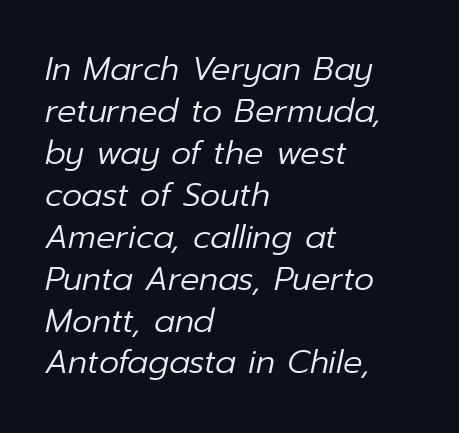
Here the designer chose a conventional face with non-uniform glyph widths. Is the letter spacing exaggerated? No — it looks like the ordinary default. The passage is arranged the way most books set body copy — flush left. Letters rest on an invisible, unmarked baseline. Is this a heavy cut? Hardly; it is regular or lighter. The typography opts for an oblique posture over an upright one.
